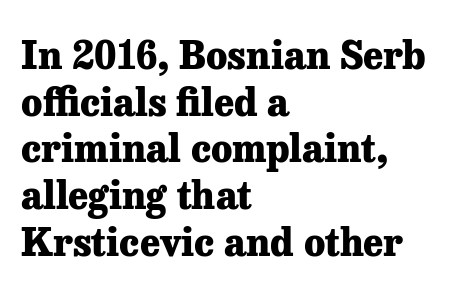
The designer went with a serif here, giving each stem small feet. Its strokes are broad and dark, the hallmark of bold type. The setting favours the left margin, as ordinary paragraphs usually do. Nothing unusual about the tracking: characters are spaced as the font intends. Any mark beneath the type? The region is blank.
